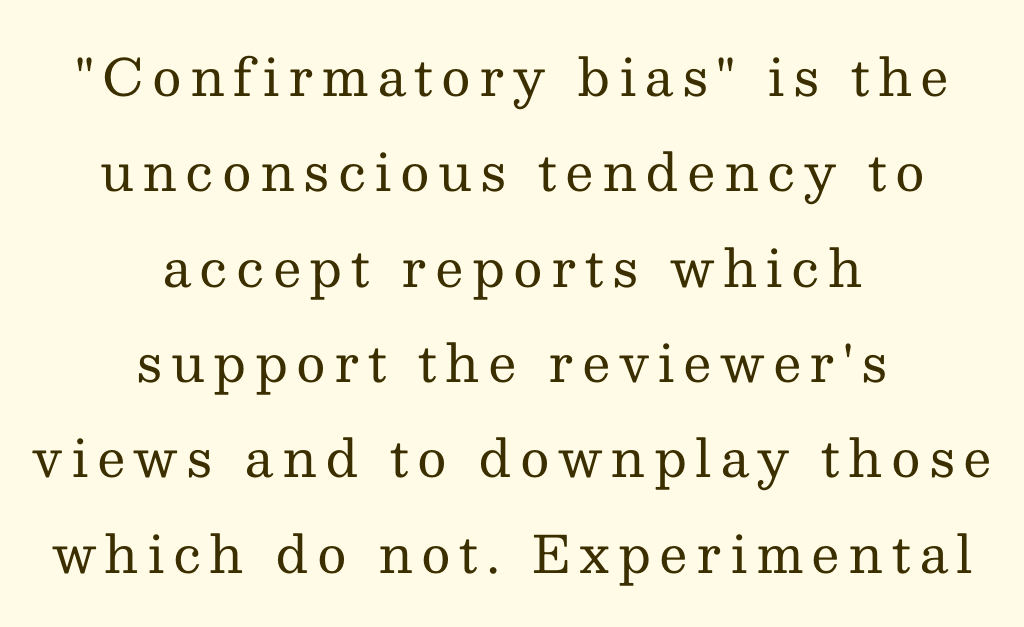
{"serif": "yes", "italic": "no", "bold": "no", "weight": "regular", "width": "normal", "stroke_contrast": "medium", "x_height": "medium", "monospaced": "no", "underline": "no", "align": "center", "line_spacing_ratio": 1.87, "glyph_px": 51}
